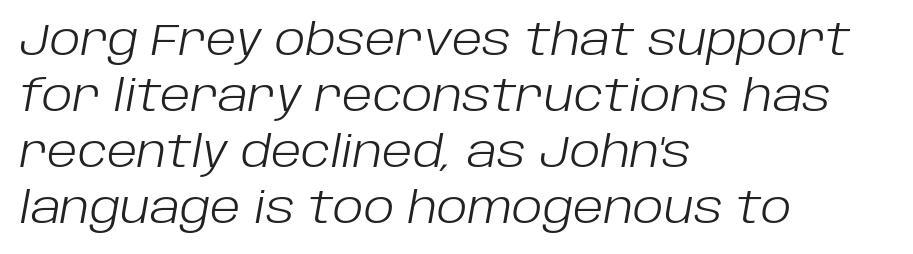
If you drew a ruler down the left edge, every line would touch it. The passage shown is typed in a proportional face where columns would drift. Emphasis-style slanted type is in use. The baseline area is clear. How would I describe the line gaps? Plain and ordinary.
